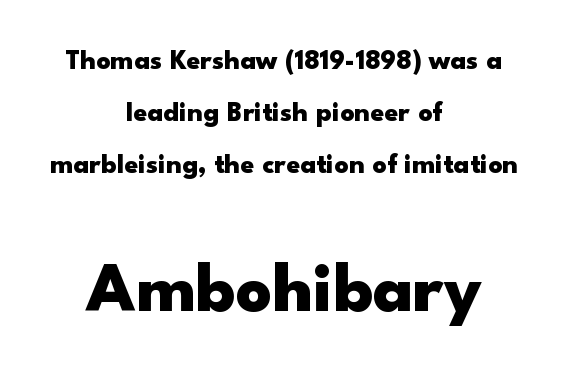
Q: Is the text bold? A: Yes.
Q: Is the text italic (slanted)? A: No, it is upright.
Q: Is the typeface a serif or a sans-serif typeface? A: Sans-serif.
Q: Is the text underlined? A: No.
Q: How is the paragraph aligned? A: Centered.
Q: Is the spacing between letters normal or unusually wide? A: Normal.
Q: Which block of text is set in a larger size, the first (top) or the second (bottom)? A: The second (bottom) one.
Q: Width (condensed, normal, or wide)? A: Wide.
Q: Stroke contrast? A: Low.
Q: x-height? A: Small.
Q: Monospaced? A: No.
